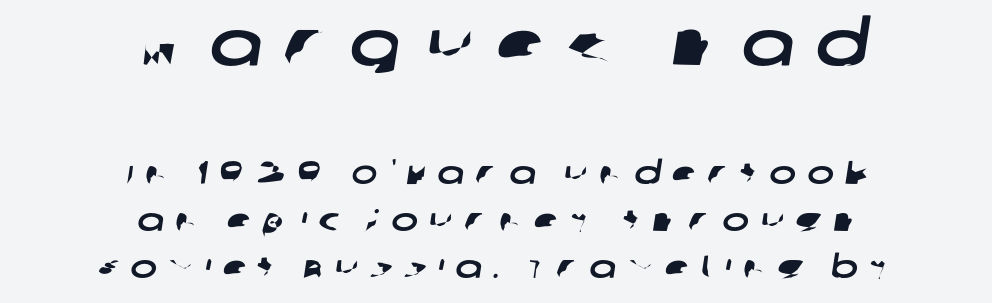
Decoration check: the copy has no underline. Here the first block reads like a headline and the second like body copy. These lines sit exactly where default settings would place them. Loose tracking; the words dissolve into strings of separated letters. The text block is weighted toward neither margin, spreading evenly from the middle. Spacing verdict: proportional, widths tailored to each character.
